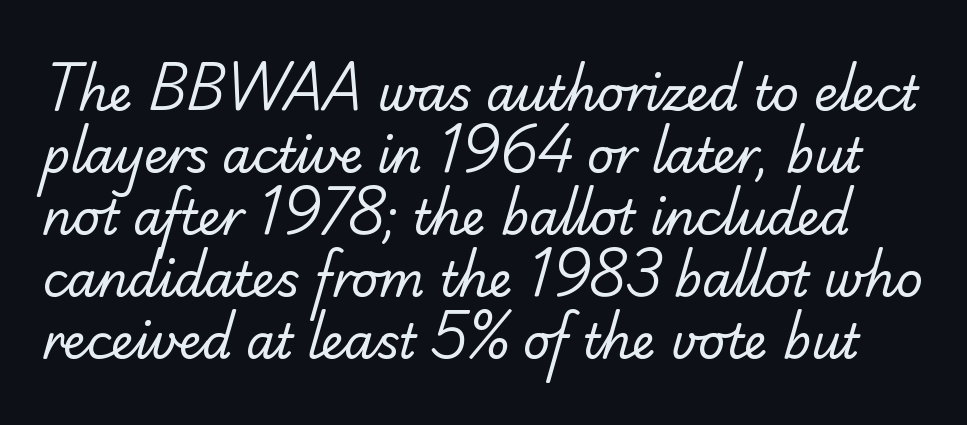
Any mark beneath the type? The region is blank. Varying glyph widths throughout — classic text-font behaviour. The horizontal fit of the characters is conventional and even. What's the leading like? Ordinary, nothing unusual. In terms of letterform style, serifs are entirely absent.
